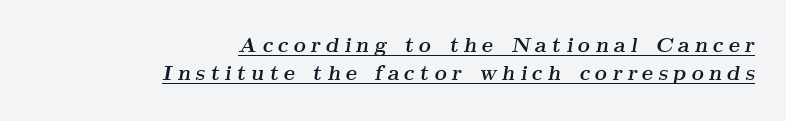
{"italic": "yes", "lean": "right", "slant_degrees": 9, "bold": "yes", "underline": "yes", "align": "right", "line_spacing": "normal", "line_spacing_ratio": 1.32, "letter_spacing": "wide", "letter_spacing_em": 0.24, "glyph_px": 21}
